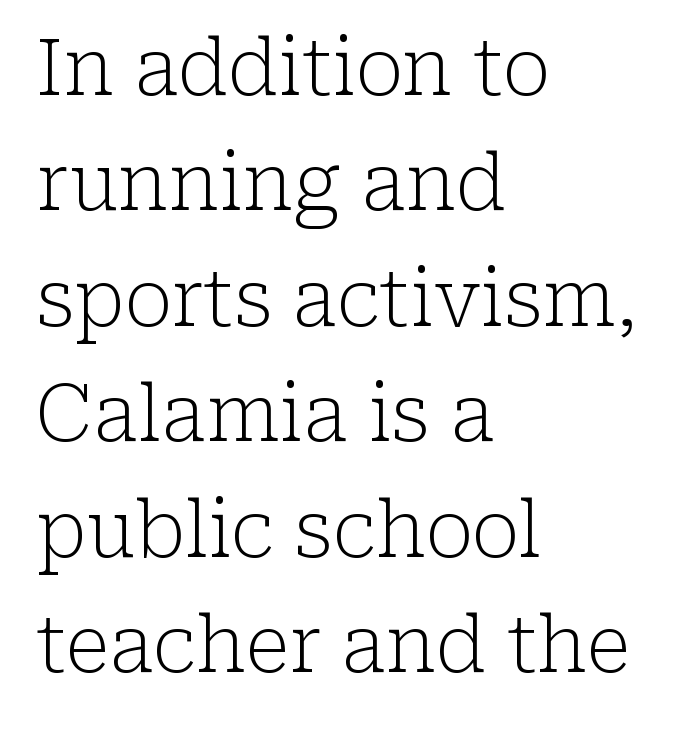
Spacing verdict: proportional, widths tailored to each character. This block has exactly the height ordinary leading produces. Horizontally, the lines are justified to the leading edge only. Is this a sans? No — the strokes have serifs. Descenders are the only things crossing below the line.
